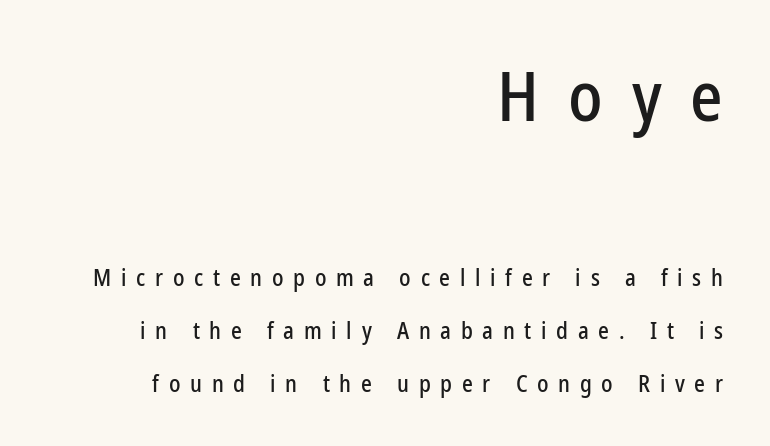
Q: Is the text italic (slanted)? A: No, it is upright.
Q: Is the typeface a serif or a sans-serif typeface? A: Sans-serif.
Q: Is the text underlined? A: No.
Q: How is the paragraph aligned? A: Right-aligned.
Q: Is the spacing between letters normal or unusually wide? A: Unusually wide.
Q: Is the spacing between lines tight, normal or loose? A: Loose.
Q: Which block of text is set in a larger size, the first (top) or the second (bottom)? A: The first (top) one.
Q: Width (condensed, normal, or wide)? A: Condensed.
Q: Stroke contrast? A: Low.
Q: x-height? A: Medium.
Q: Monospaced? A: No.
